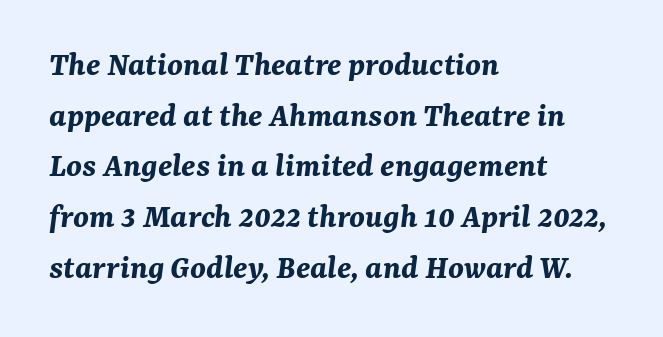
Horizontal bands of white between lines are of average thickness. Notice how the stems are inclined rather than vertical — that's the hallmark of italics. Reading down the block, your eye returns to a fixed left position each line. A typesetter would call this proportional, since set widths differ per character.
